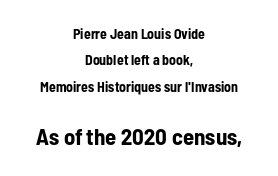
{"italic": "no", "bold": "yes", "underline": "no", "align": "center", "line_spacing_ratio": 1.88, "letter_spacing": "normal", "letter_spacing_em": 0.0, "larger_block": "second", "size_ratio": 1.64, "glyph_px": 23}
